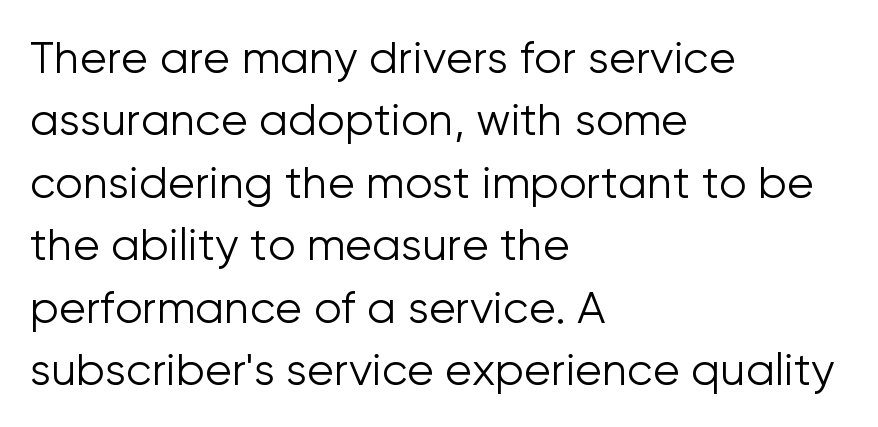
The space beneath each line is pristine and unruled. The axis of the letterforms is exactly vertical. Nope, no serifs anywhere on these letters. No letter is thick-stroked: the sample isn't bold. Spacing verdict: proportional, widths tailored to each character. The lines are quadded left.
